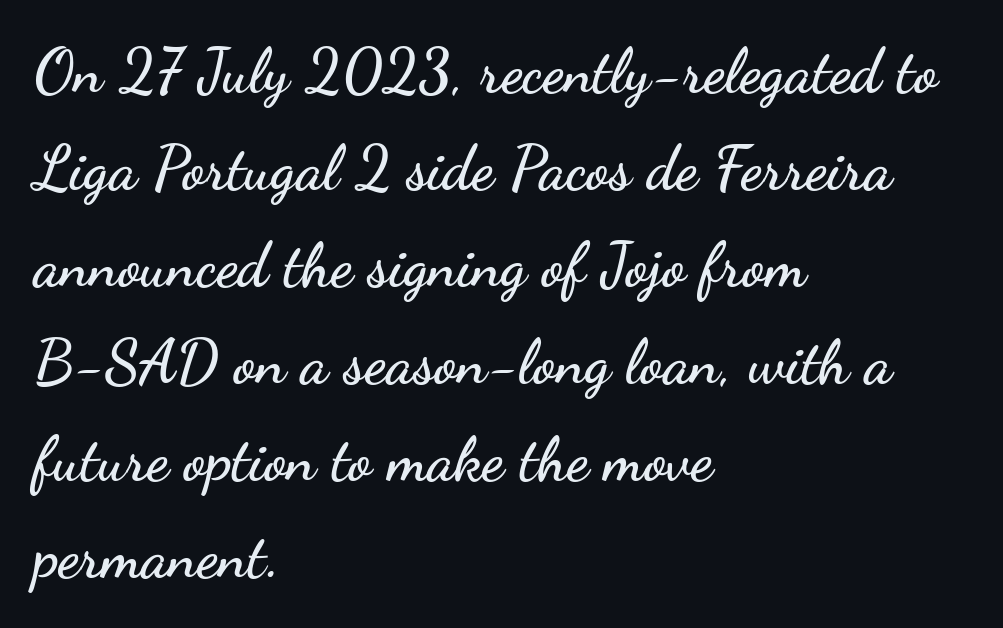
The image shows 61 px wide sans-serif type; set left-aligned, normal line spacing (1.59x), normal letter spacing, not underlined; low stroke contrast and a small x-height.
